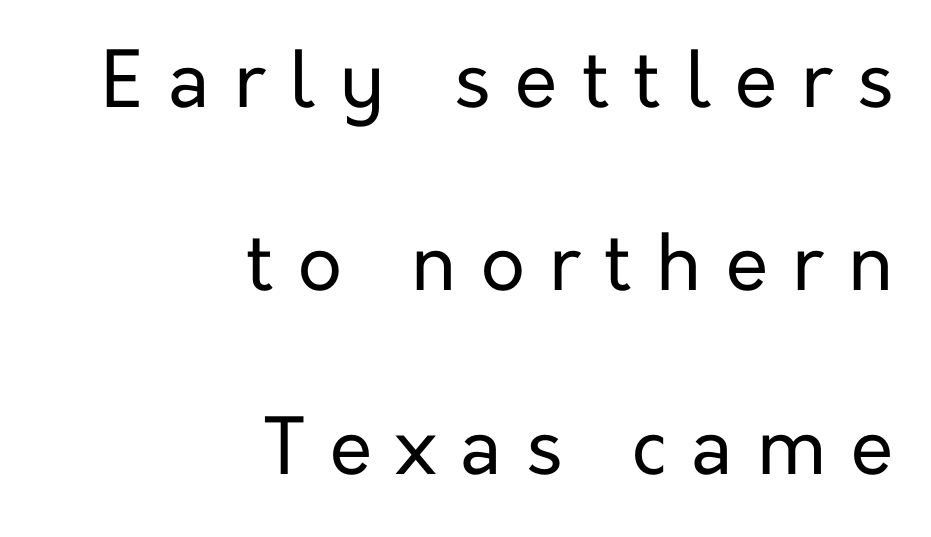
The image shows 77 px regular-weight sans-serif type, upright; set right-aligned, loose line spacing (2.38x), unusually wide letter spacing (+0.32 em), not underlined; low stroke contrast and a medium x-height.
